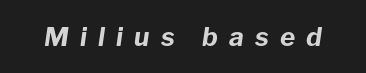
Is the letter spacing exaggerated? Yes — the characters are pushed far apart. Compared with ordinary roman type, these characters are visibly tilted. The passage shown is emphatically bold. Lines of text with bare space underneath.
